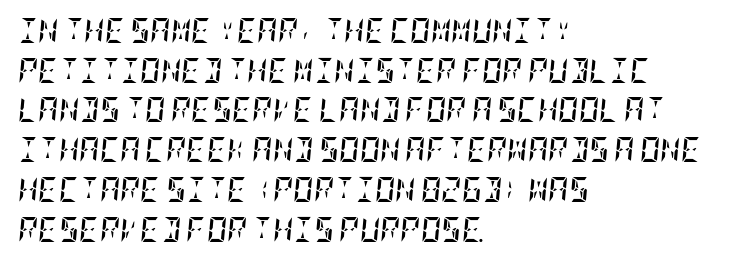
The image shows 25 px bold type, italic (leaning right); set left-aligned, normal line spacing (1.59x), normal letter spacing, not underlined.
